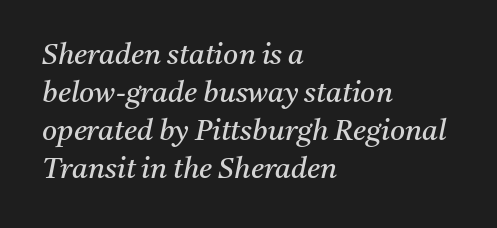
When letters slant like this, we call the style italic. The rendering shows small feet on the letterforms — a serif design. The typesetting does not lean heavy: it is not bold. Caption: multi-line text, flush left, ragged right.
